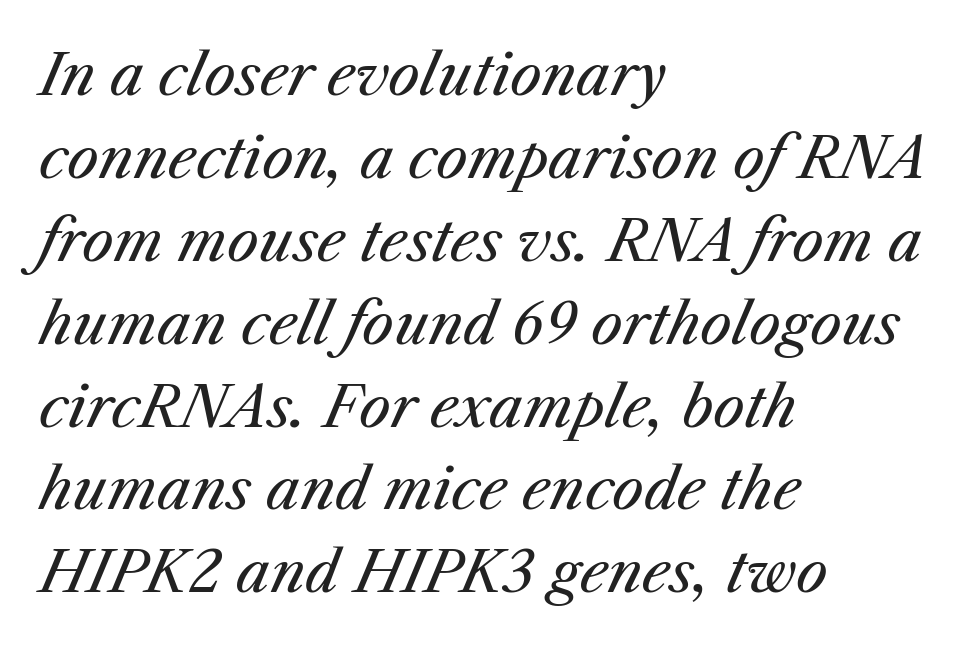
{"italic": "yes", "lean": "right", "slant_degrees": 25, "bold": "no", "weight": "regular", "width": "normal", "stroke_contrast": "medium", "x_height": "medium", "monospaced": "no", "underline": "no", "align": "left", "line_spacing": "normal", "line_spacing_ratio": 1.48, "letter_spacing": "normal", "letter_spacing_em": 0.0, "glyph_px": 56}
